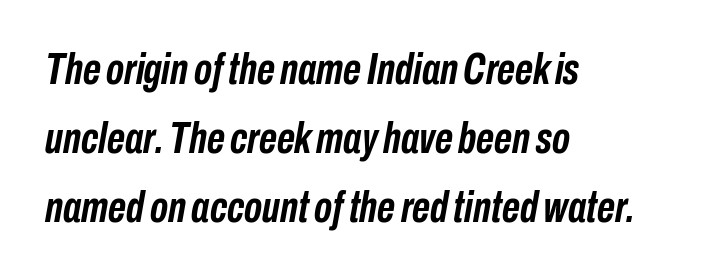
Every letter is thick-stroked: bold, no question. The rendering uses natural spacing where letterforms have individual widths. Honestly, the letter spacing is just normal — you wouldn't notice it. Line spacing here is normal.
